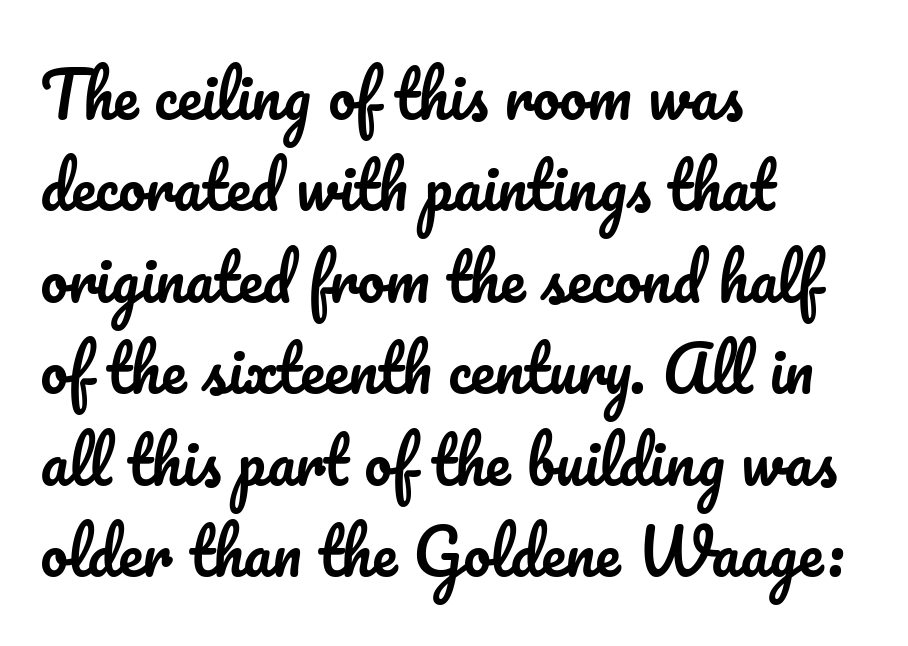
Q: Is the text italic (slanted)? A: Yes.
Q: Is the text underlined? A: No.
Q: How is the paragraph aligned? A: Left-aligned.
Q: Is the spacing between letters normal or unusually wide? A: Normal.
Q: Is the spacing between lines tight, normal or loose? A: Normal.
Q: Width (condensed, normal, or wide)? A: Normal.
Q: Stroke contrast? A: Low.
Q: x-height? A: Small.
Q: Monospaced? A: No.
